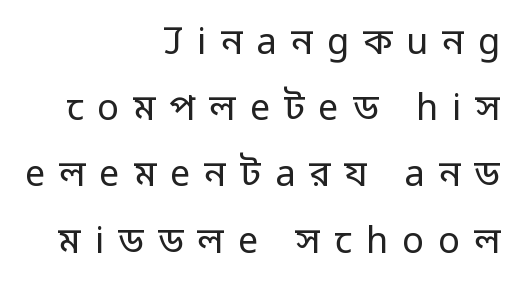
{"serif": "no", "italic": "no", "bold": "no", "weight": "regular", "width": "normal", "stroke_contrast": "low", "x_height": "medium", "monospaced": "no", "underline": "no", "align": "right", "line_spacing_ratio": 1.84, "letter_spacing": "wide", "letter_spacing_em": 0.39, "glyph_px": 36}
